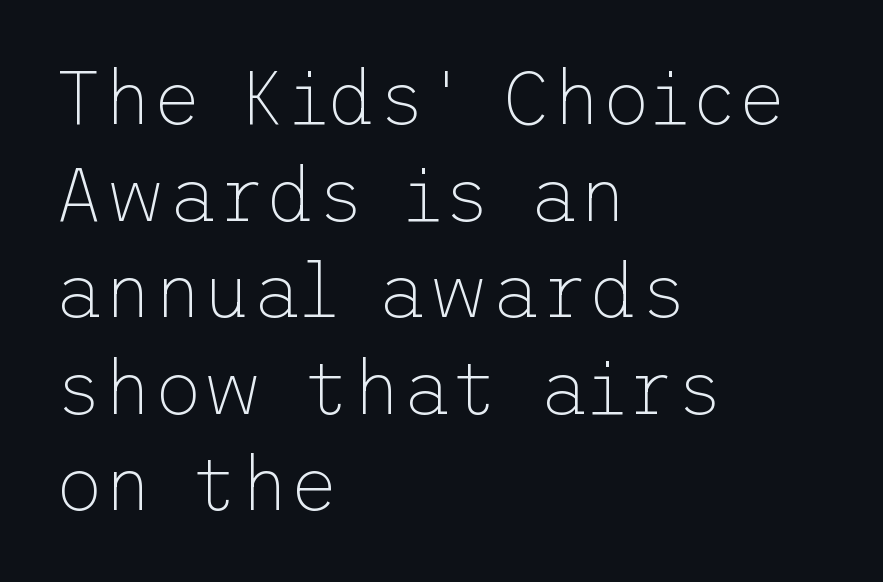
{"serif": "no", "italic": "no", "bold": "no", "weight": "thin", "width": "normal", "stroke_contrast": "low", "x_height": "medium", "underline": "no", "align": "left", "line_spacing": "normal", "line_spacing_ratio": 1.27, "letter_spacing": "normal", "letter_spacing_em": 0.0, "glyph_px": 76}
